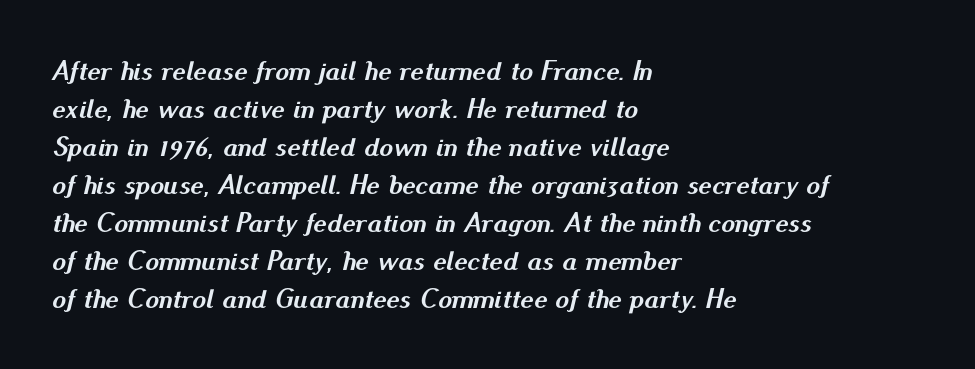
The image shows 28 px semibold type, italic (leaning right); set left-aligned, normal line spacing (1.36x), normal letter spacing, not underlined; medium stroke contrast and a small x-height.
